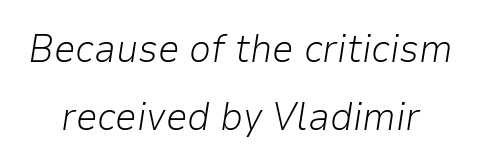
The image shows 39 px light type, italic (leaning right); set line spacing 1.74x, normal letter spacing, not underlined; low stroke contrast and a medium x-height.
